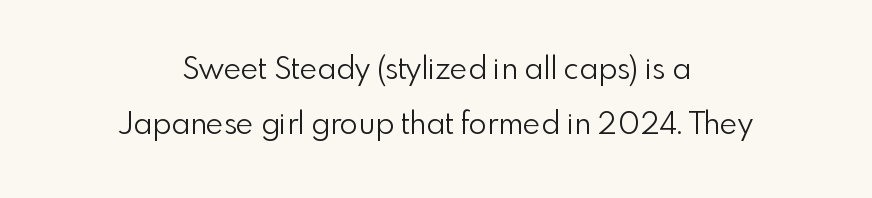
Q: Is the text bold? A: No.
Q: Is the text italic (slanted)? A: No, it is upright.
Q: Is the typeface a serif or a sans-serif typeface? A: Sans-serif.
Q: Is the text underlined? A: No.
Q: How is the paragraph aligned? A: Centered.
Q: Is the spacing between letters normal or unusually wide? A: Normal.
Q: Width (condensed, normal, or wide)? A: Normal.
Q: x-height? A: Small.
Q: Monospaced? A: No.
